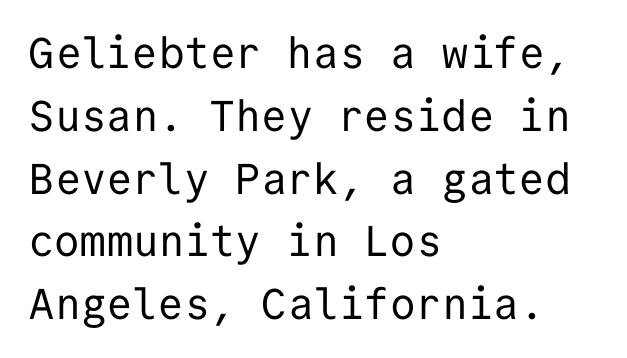
Q: Is the text bold? A: No.
Q: Is the text italic (slanted)? A: No, it is upright.
Q: Is the typeface a serif or a sans-serif typeface? A: Sans-serif.
Q: Is the text underlined? A: No.
Q: How is the paragraph aligned? A: Left-aligned.
Q: Is the spacing between letters normal or unusually wide? A: Normal.
Q: Is the spacing between lines tight, normal or loose? A: Normal.
Q: Width (condensed, normal, or wide)? A: Normal.
Q: Stroke contrast? A: Low.
Q: x-height? A: Medium.
Q: Monospaced? A: Yes.
